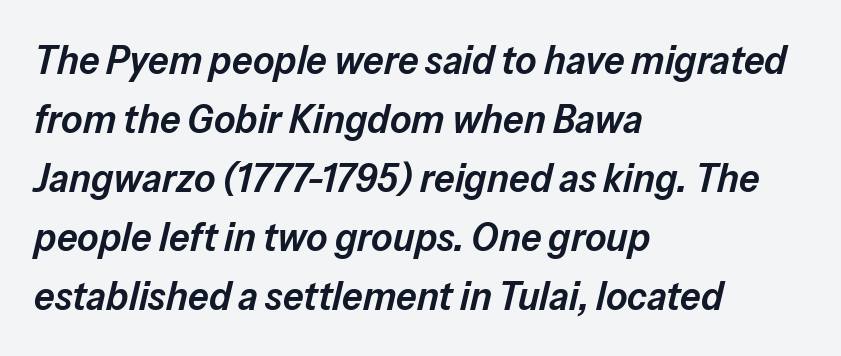
Q: Is the text bold? A: Semi-bold.
Q: Is the text italic (slanted)? A: Yes, it leans right by about 13 degrees.
Q: Is the text underlined? A: No.
Q: How is the paragraph aligned? A: Left-aligned.
Q: Is the spacing between letters normal or unusually wide? A: Normal.
Q: Is the spacing between lines tight, normal or loose? A: Normal.
Q: Width (condensed, normal, or wide)? A: Normal.
Q: Stroke contrast? A: Low.
Q: x-height? A: Medium.
Q: Monospaced? A: No.
